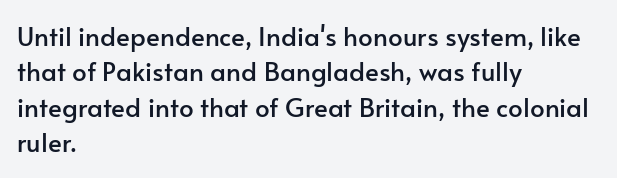
Q: Is the text italic (slanted)? A: No, it is upright.
Q: Is the text underlined? A: No.
Q: How is the paragraph aligned? A: Left-aligned.
Q: Is the spacing between letters normal or unusually wide? A: Normal.
Q: Is the spacing between lines tight, normal or loose? A: Normal.
